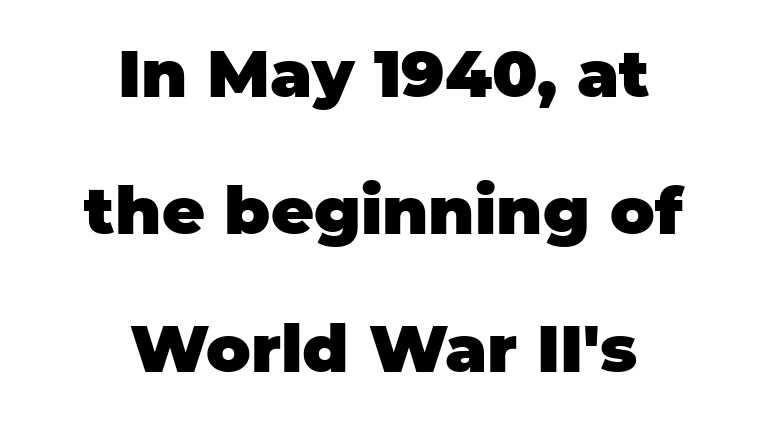
Q: Is the text bold? A: Yes.
Q: Is the text italic (slanted)? A: No, it is upright.
Q: Is the typeface a serif or a sans-serif typeface? A: Sans-serif.
Q: Is the text underlined? A: No.
Q: How is the paragraph aligned? A: Centered.
Q: Is the spacing between letters normal or unusually wide? A: Normal.
Q: Is the spacing between lines tight, normal or loose? A: Loose.
Q: Width (condensed, normal, or wide)? A: Normal.
Q: Stroke contrast? A: Low.
Q: x-height? A: Large.
Q: Monospaced? A: No.
